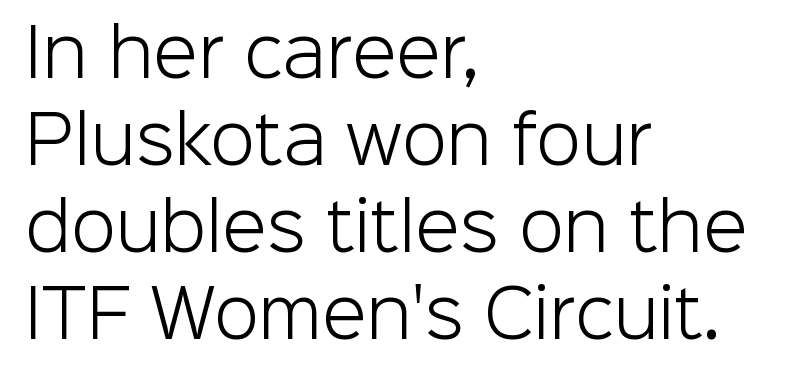
Is this a fixed-width face? No — the glyphs have proportional, varying widths. You could call the tracking neutral — neither tight nor loose. The words here are not underlined. Line beginnings align vertically; line endings do not. Designer's note — italics off, roman on.
